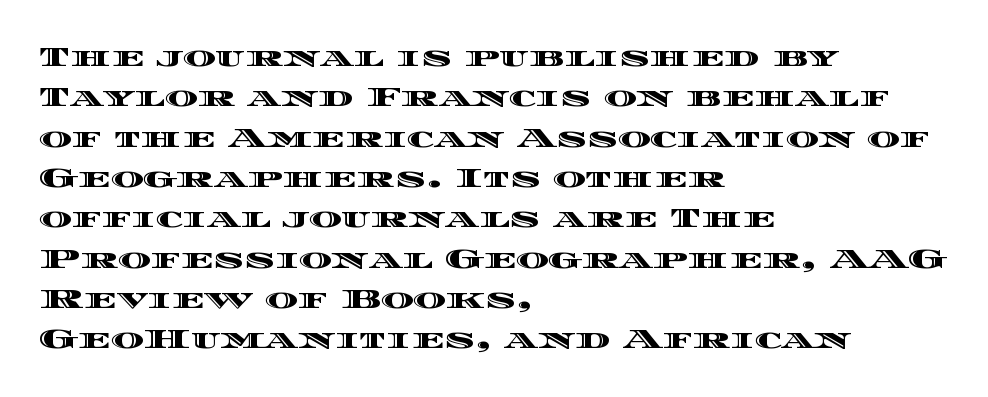
Q: Is the text italic (slanted)? A: No, it is upright.
Q: Is the text underlined? A: No.
Q: How is the paragraph aligned? A: Left-aligned.
Q: Is the spacing between letters normal or unusually wide? A: Normal.
Q: Is the spacing between lines tight, normal or loose? A: Normal.
Q: Width (condensed, normal, or wide)? A: Wide.
Q: x-height? A: Large.
Q: Monospaced? A: No.
